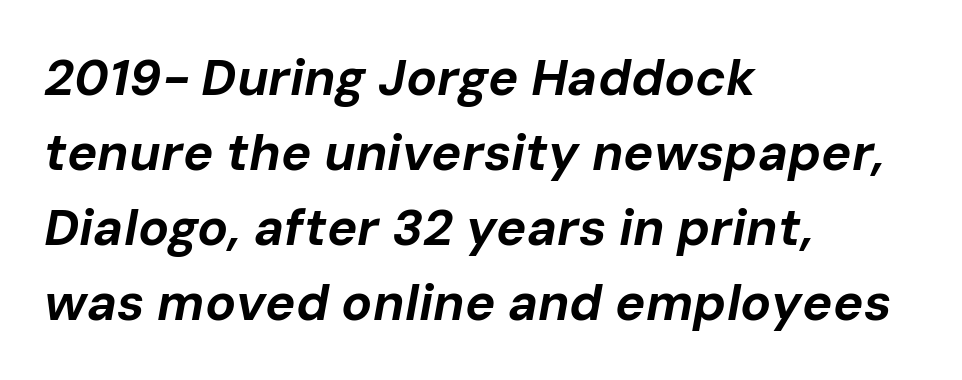
The image shows 51 px bold type, italic (leaning right); set left-aligned, normal line spacing (1.47x), normal letter spacing, not underlined; low stroke contrast and a medium x-height.
